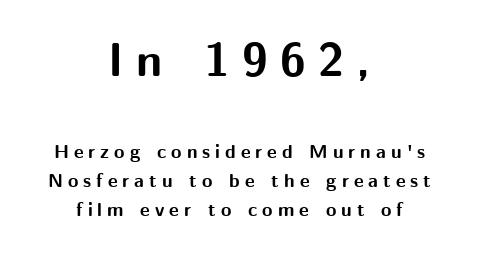
Descenders are the only things crossing below the line. Spacing verdict: proportional, widths tailored to each character. Size hierarchy here favors the leading block over the trailing one. Nope, no serifs anywhere on these letters. Horizontally, the lines are justified to the midpoint only.
